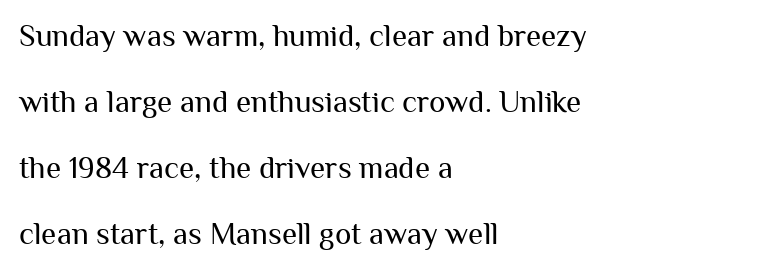
The image shows 31 px regular-weight sans-serif type, upright; set left-aligned, loose line spacing (2.13x), normal letter spacing, not underlined; medium stroke contrast and a medium x-height.
